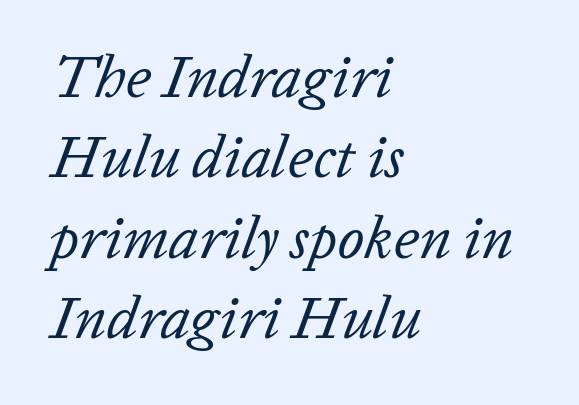
Q: Is the text bold? A: No.
Q: Is the text italic (slanted)? A: Yes, it leans right by about 20 degrees.
Q: Is the text underlined? A: No.
Q: How is the paragraph aligned? A: Left-aligned.
Q: Is the spacing between letters normal or unusually wide? A: Normal.
Q: Is the spacing between lines tight, normal or loose? A: Normal.
Q: Width (condensed, normal, or wide)? A: Normal.
Q: Stroke contrast? A: Low.
Q: x-height? A: Medium.
Q: Monospaced? A: No.
